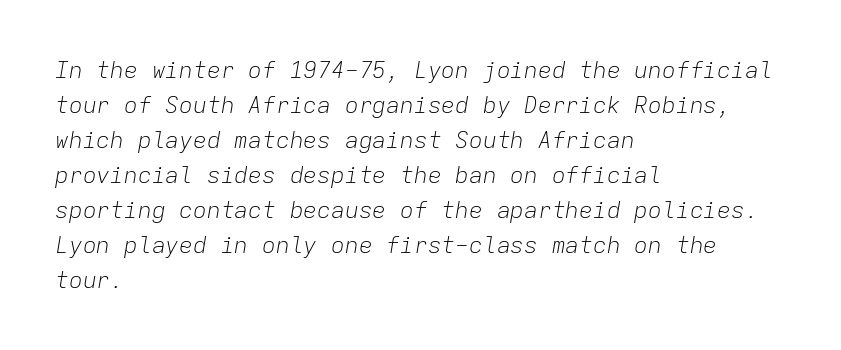
The image shows 23 px text type, italic (leaning right); set left-aligned, normal line spacing (1.52x), normal letter spacing, not underlined.
